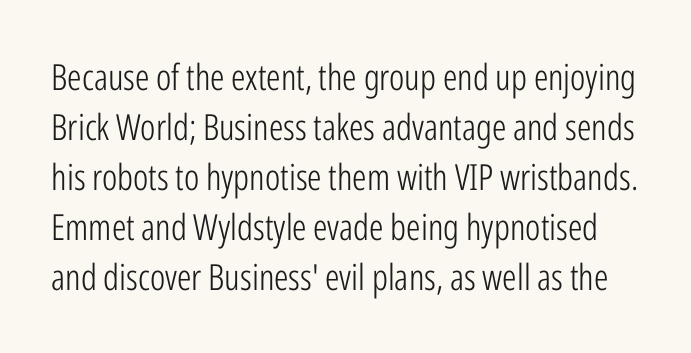
{"serif": "no", "italic": "no", "bold": "no", "weight": "light", "width": "condensed", "stroke_contrast": "low", "x_height": "medium", "monospaced": "no", "underline": "no", "line_spacing": "normal", "line_spacing_ratio": 1.39, "letter_spacing": "normal", "letter_spacing_em": 0.0, "glyph_px": 36}
